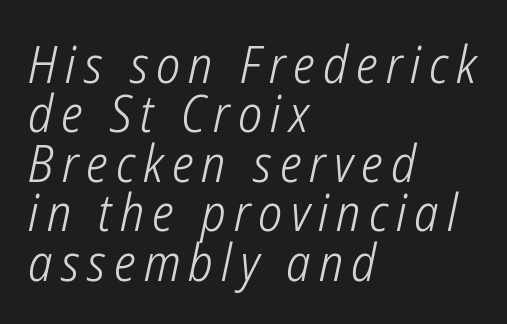
The image shows 51 px light, condensed sans-serif type; set left-aligned, tight line spacing (0.97x), not underlined; low stroke contrast and a medium x-height.
